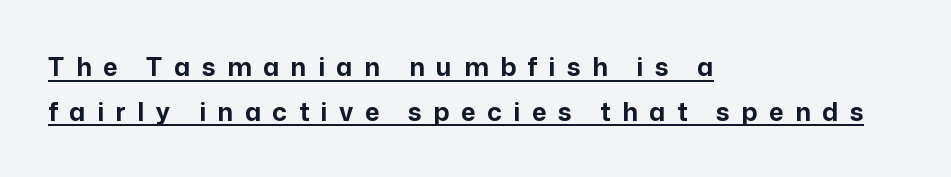
Q: Is the text bold? A: Yes.
Q: Is the text italic (slanted)? A: No, it is upright.
Q: Is the text underlined? A: Yes.
Q: How is the paragraph aligned? A: Left-aligned.
Q: Is the spacing between letters normal or unusually wide? A: Unusually wide.
